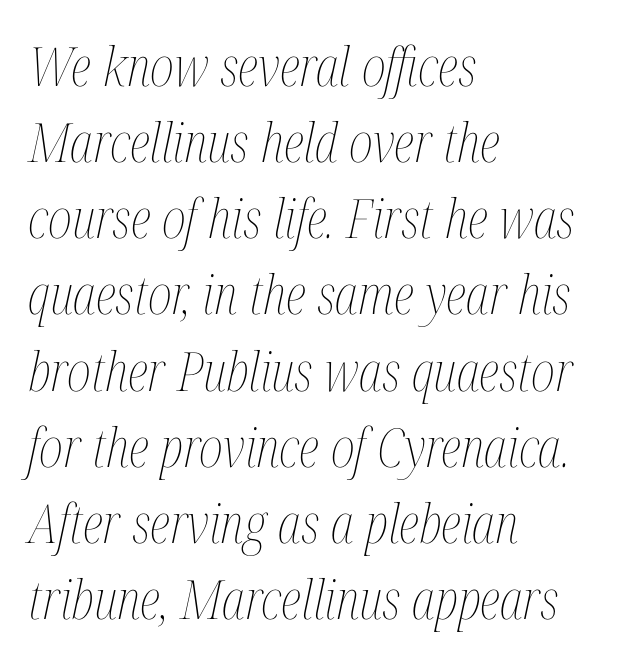
{"italic": "yes", "lean": "right", "slant_degrees": 12, "bold": "no", "weight": "thin", "width": "condensed", "stroke_contrast": "medium", "x_height": "medium", "monospaced": "no", "underline": "no", "align": "left", "line_spacing": "normal", "line_spacing_ratio": 1.41, "letter_spacing": "normal", "letter_spacing_em": 0.0, "glyph_px": 54}
